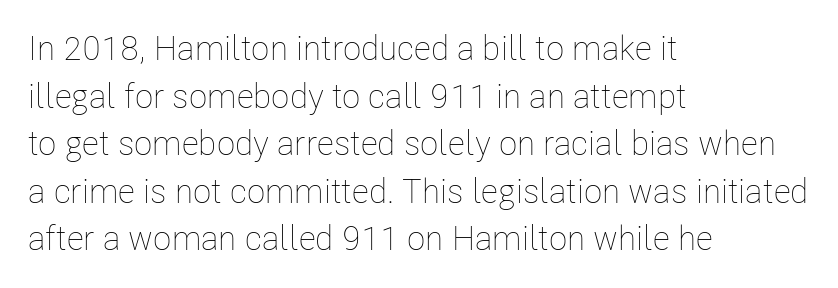
The image shows 34 px thin, condensed type, upright; set left-aligned, normal line spacing (1.4x), normal letter spacing, not underlined; low stroke contrast and a medium x-height.
